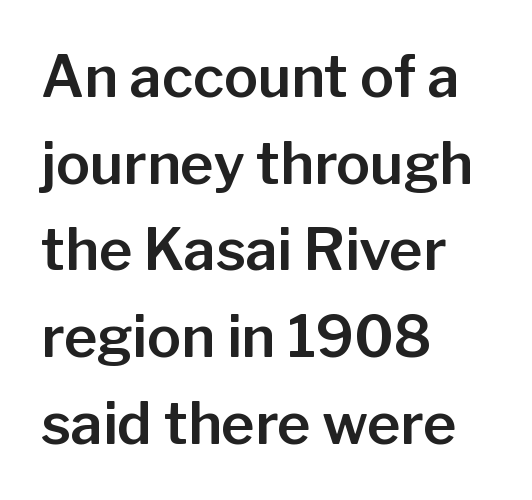
Typeset ragged right — the left edge is the straight one. You could call the tracking neutral — neither tight nor loose. The gap between lines stays unmarked. Reading down the column, the eye jumps a familiar distance to each next line. The typeface chosen for these lines omits serifs.
